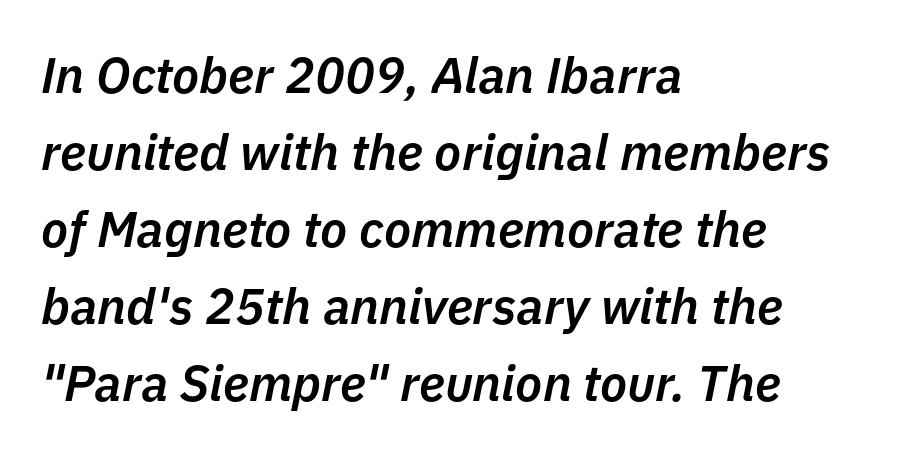
Q: Is the text bold? A: Semi-bold.
Q: Is the text italic (slanted)? A: Yes, it leans right by about 11 degrees.
Q: Is the text underlined? A: No.
Q: How is the paragraph aligned? A: Left-aligned.
Q: Is the spacing between letters normal or unusually wide? A: Normal.
Q: Is the spacing between lines tight, normal or loose? A: Normal.
Q: Width (condensed, normal, or wide)? A: Normal.
Q: Stroke contrast? A: Low.
Q: x-height? A: Medium.
Q: Monospaced? A: No.
